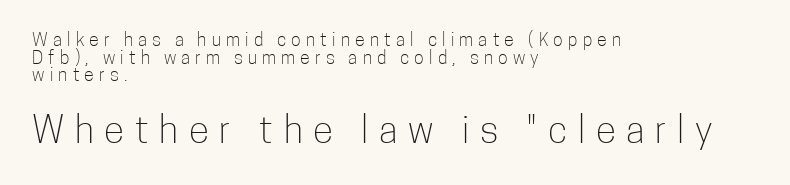
Q: Is the text bold? A: No.
Q: Is the text italic (slanted)? A: No, it is upright.
Q: Is the typeface a serif or a sans-serif typeface? A: Sans-serif.
Q: Is the text underlined? A: No.
Q: How is the paragraph aligned? A: Left-aligned.
Q: Is the spacing between letters normal or unusually wide? A: Unusually wide.
Q: Is the spacing between lines tight, normal or loose? A: Tight.
Q: Which block of text is set in a larger size, the first (top) or the second (bottom)? A: The second (bottom) one.
Q: Width (condensed, normal, or wide)? A: Condensed.
Q: Stroke contrast? A: Low.
Q: x-height? A: Medium.
Q: Monospaced? A: No.
